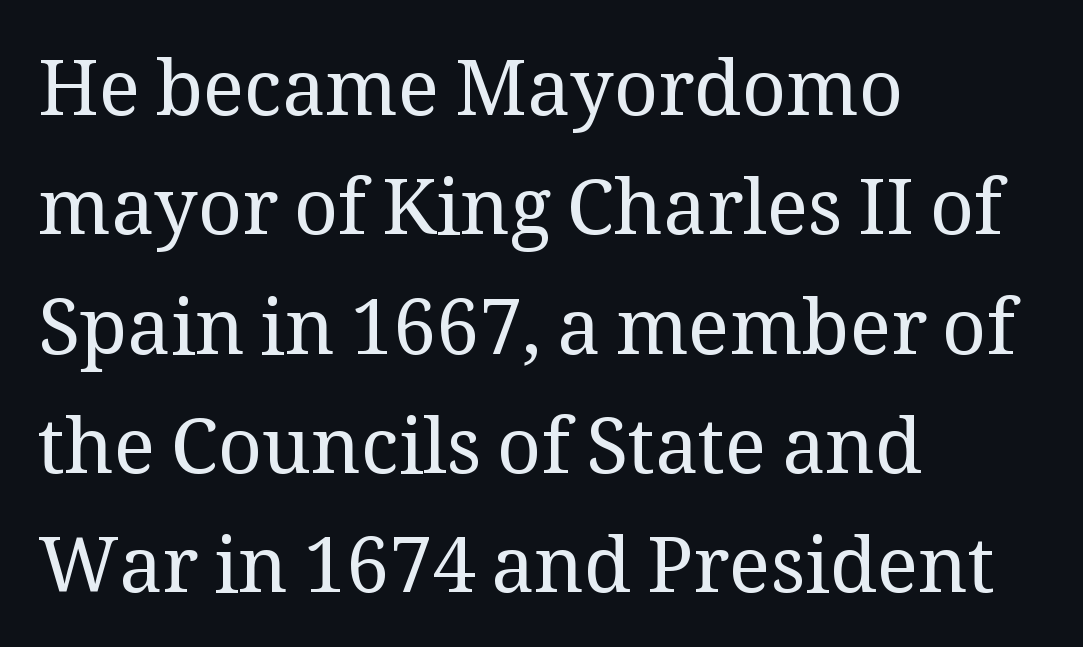
The image shows 77 px regular-weight serif type, upright; set left-aligned, normal line spacing (1.55x), normal letter spacing, not underlined; medium stroke contrast and a medium x-height.
